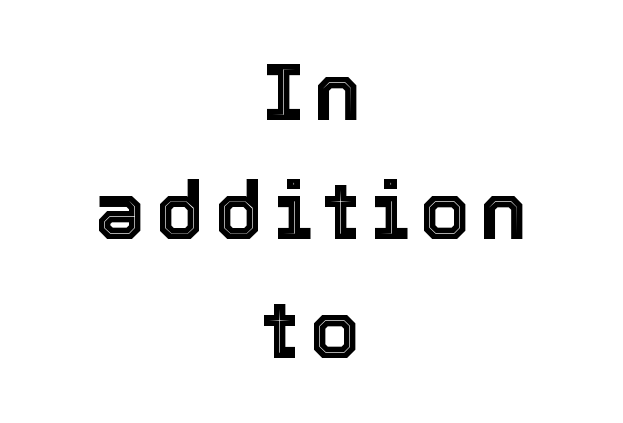
The image shows 80 px text type, upright; set centered, normal line spacing (1.49x), not underlined; a medium x-height.
